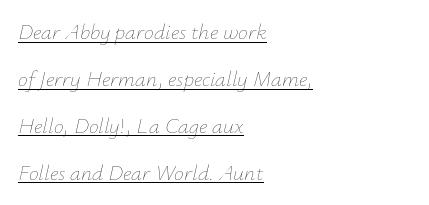
The image shows 22 px text type, italic (leaning right); set left-aligned, loose line spacing (2.13x), normal letter spacing, underlined.
